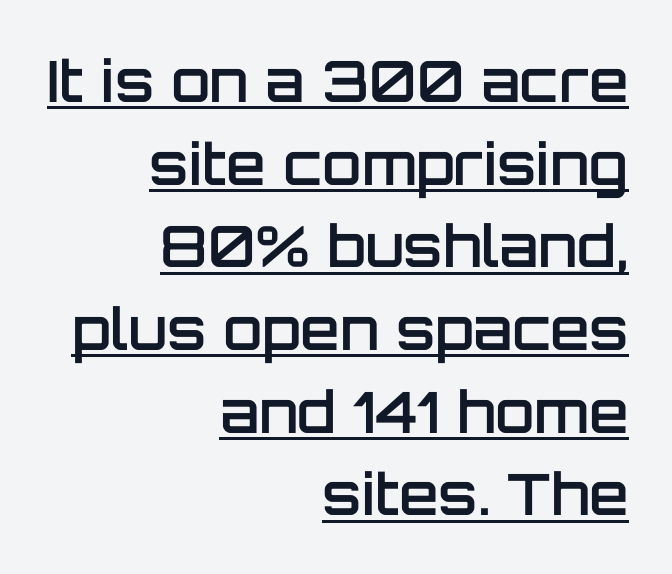
Q: Is the text bold? A: Semi-bold.
Q: Is the text italic (slanted)? A: No, it is upright.
Q: Is the typeface a serif or a sans-serif typeface? A: Sans-serif.
Q: Is the text underlined? A: Yes.
Q: How is the paragraph aligned? A: Right-aligned.
Q: Is the spacing between letters normal or unusually wide? A: Normal.
Q: Is the spacing between lines tight, normal or loose? A: Normal.
Q: Width (condensed, normal, or wide)? A: Normal.
Q: Stroke contrast? A: Low.
Q: x-height? A: Large.
Q: Monospaced? A: No.
